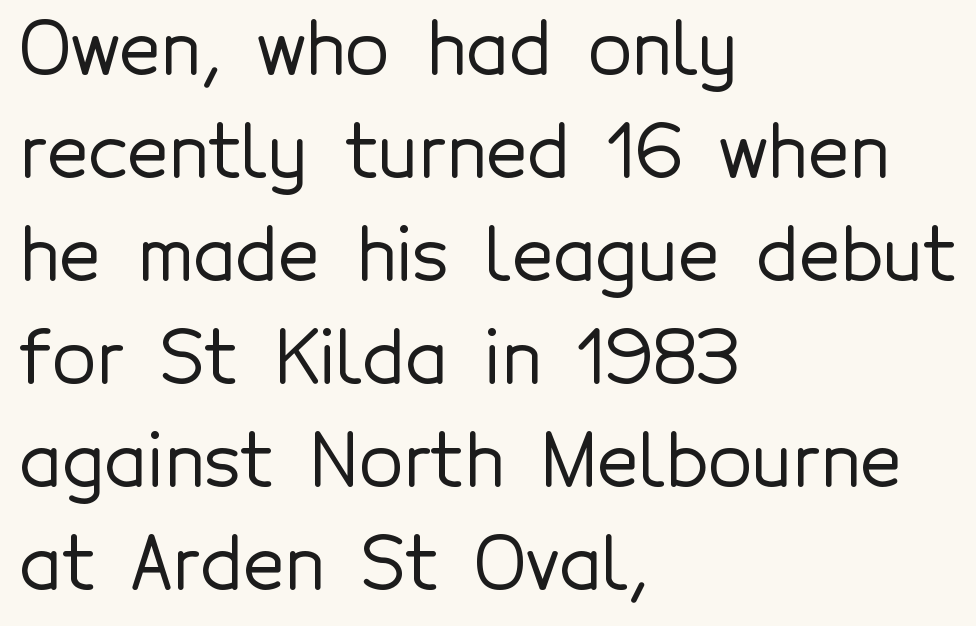
The letters carry no serifs — their stems end cleanly without finishing strokes. Short and long lines alike share a common starting point at left. Rows of type keep a routine distance in the vertical direction. These lines are rendered in a variable-pitch font. The passage shown is not underscored anywhere. Is the letter spacing exaggerated? No — it looks like the ordinary default.
